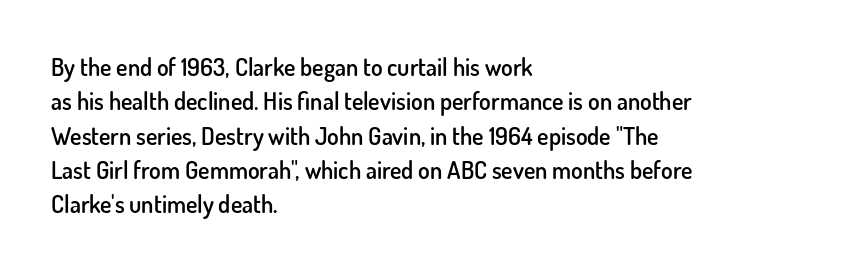
Q: Is the text bold? A: Semi-bold.
Q: Is the text italic (slanted)? A: No, it is upright.
Q: Is the text underlined? A: No.
Q: How is the paragraph aligned? A: Left-aligned.
Q: Is the spacing between letters normal or unusually wide? A: Normal.
Q: Is the spacing between lines tight, normal or loose? A: Normal.
